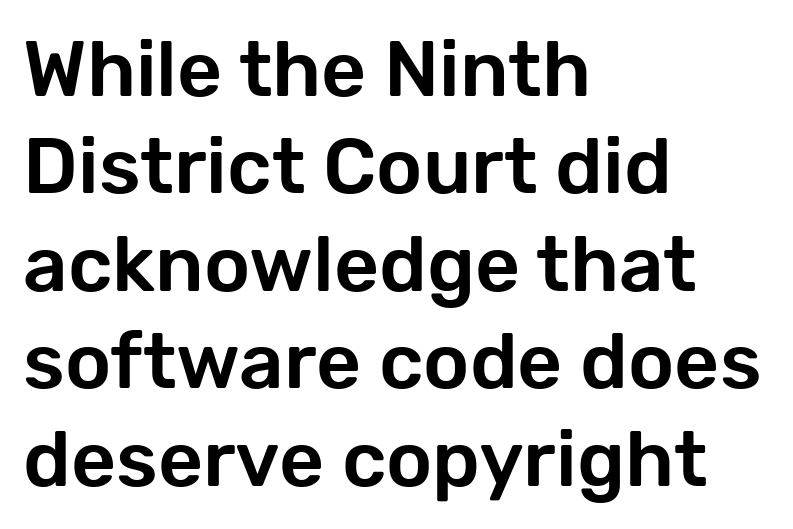
Anything drawn beneath the words? Only blank space. Every row of glyphs begins at an identical x-position on the left. This sample uses plain, unmodified letter spacing. This is roman type, the default non-slanted kind.
